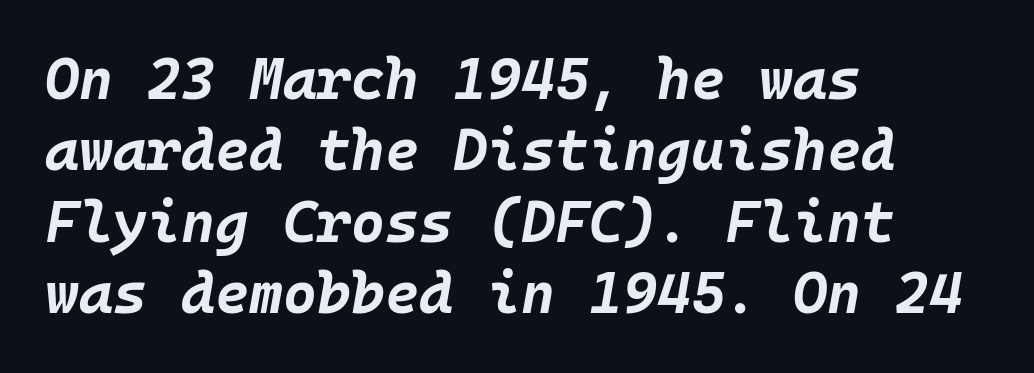
Q: Is the text bold? A: Yes.
Q: Is the text italic (slanted)? A: Yes, it leans right by about 10 degrees.
Q: Is the text underlined? A: No.
Q: How is the paragraph aligned? A: Left-aligned.
Q: Is the spacing between letters normal or unusually wide? A: Normal.
Q: Width (condensed, normal, or wide)? A: Normal.
Q: Stroke contrast? A: Low.
Q: x-height? A: Large.
Q: Monospaced? A: Yes.
